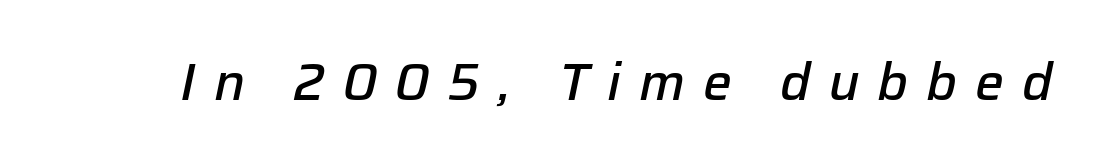
{"italic": "yes", "lean": "right", "slant_degrees": 12, "bold": "semi", "weight": "semibold", "width": "normal", "stroke_contrast": "low", "x_height": "medium", "monospaced": "no", "underline": "no", "letter_spacing": "wide", "letter_spacing_em": 0.35, "glyph_px": 51}
